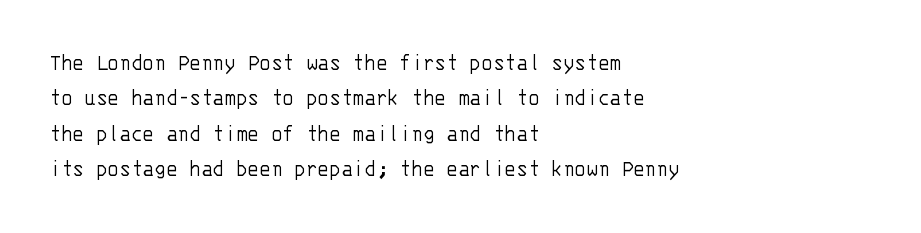
{"italic": "no", "bold": "no", "underline": "no", "align": "left", "line_spacing": "normal", "line_spacing_ratio": 1.47, "letter_spacing": "normal", "letter_spacing_em": 0.0, "glyph_px": 24}
